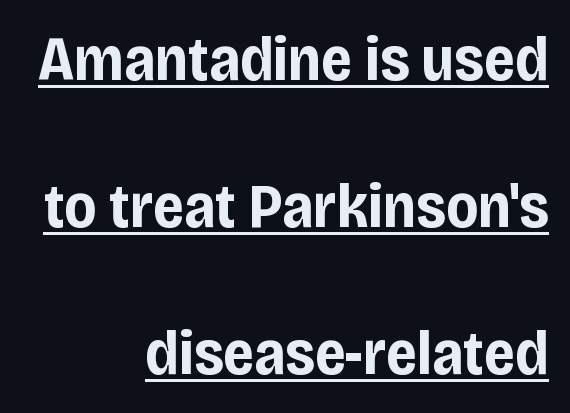
The passage shown stacks its lines with a broad gap. The rendering uses the underline text-decoration. Tracking here is standard; glyphs follow each other at the usual distance. The type family on display is of the sans-serif kind. The sample has been set heavy, in full bold.
